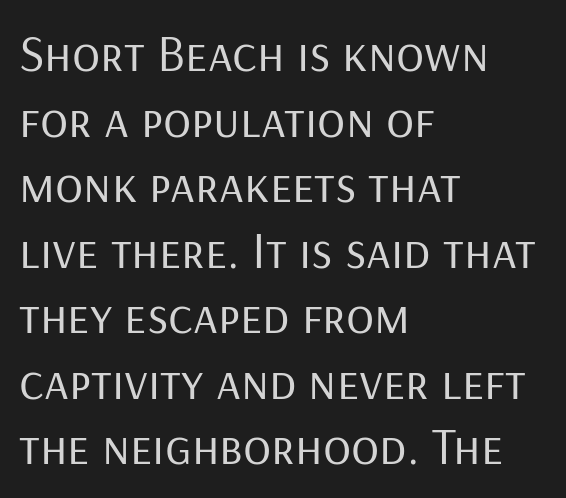
Is this a sans? Yes — the strokes have no serifs. Visually the block forms a straight wall on the left and a jagged coastline on the right. Check the space under the baseline: it is left empty. No chunkiness to these letters — they're not bold. The letters advance in unequal steps, a hallmark of proportional type.
